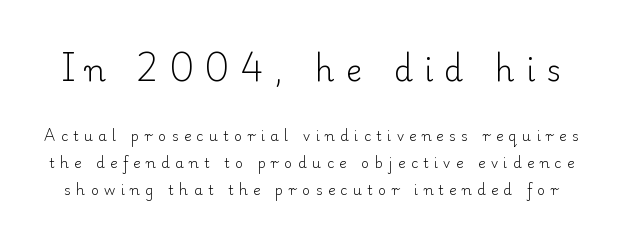
The image shows 30 px light type, upright; set loose line spacing (1.93x), unusually wide letter spacing (+0.38 em), not underlined; the first (top) block is 2.14x larger; low stroke contrast and a small x-height.
